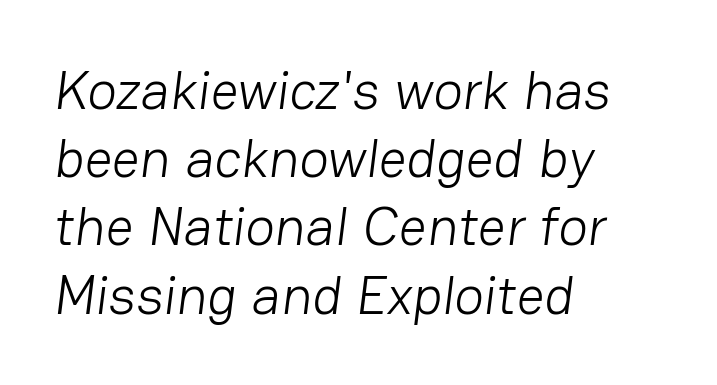
Q: Is the text bold? A: No.
Q: Is the typeface a serif or a sans-serif typeface? A: Sans-serif.
Q: Is the text underlined? A: No.
Q: How is the paragraph aligned? A: Left-aligned.
Q: Is the spacing between letters normal or unusually wide? A: Normal.
Q: Width (condensed, normal, or wide)? A: Normal.
Q: Stroke contrast? A: Low.
Q: x-height? A: Medium.
Q: Monospaced? A: No.
